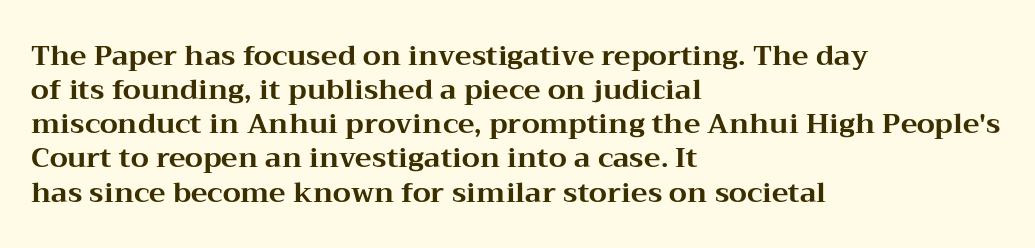
The image shows 28 px bold, wide serif type, upright; set left-aligned, line spacing 1.22x, normal letter spacing, not underlined; medium stroke contrast and a medium x-height.
